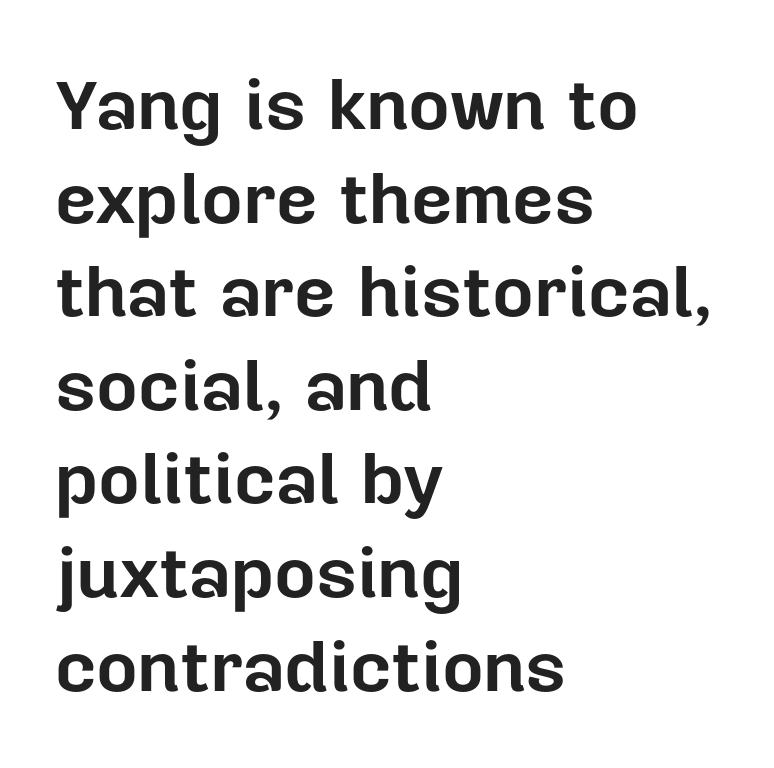
The image shows 72 px bold sans-serif type, upright; set left-aligned, normal line spacing (1.3x), normal letter spacing, not underlined; low stroke contrast and a medium x-height.
